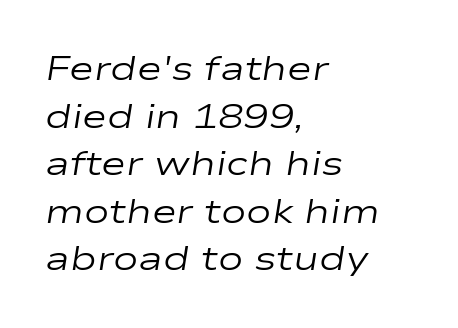
{"italic": "yes", "lean": "right", "slant_degrees": 9, "bold": "no", "weight": "regular", "width": "wide", "stroke_contrast": "low", "x_height": "medium", "monospaced": "no", "underline": "no", "align": "left", "line_spacing": "normal", "line_spacing_ratio": 1.4, "letter_spacing": "normal", "letter_spacing_em": 0.0, "glyph_px": 34}
